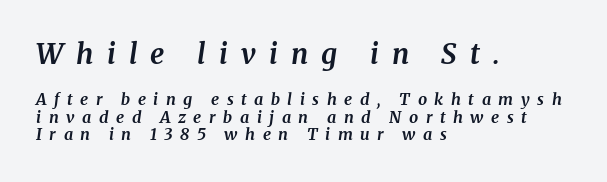
The image shows 28 px bold serif type, italic (leaning right); set left-aligned, tight line spacing (1.1x), unusually wide letter spacing (+0.47 em), not underlined; the first (top) block is 1.75x larger; medium stroke contrast and a medium x-height.
